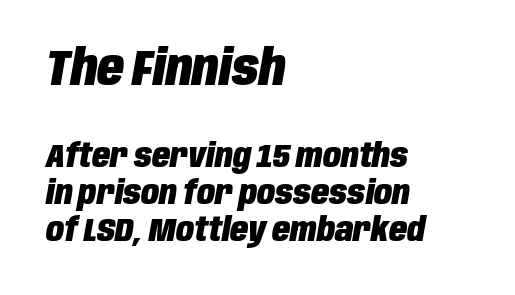
Q: Is the text bold? A: Yes.
Q: Is the text italic (slanted)? A: Yes, it leans right by about 10 degrees.
Q: Is the text underlined? A: No.
Q: How is the paragraph aligned? A: Left-aligned.
Q: Is the spacing between letters normal or unusually wide? A: Normal.
Q: Is the spacing between lines tight, normal or loose? A: Tight.
Q: Which block of text is set in a larger size, the first (top) or the second (bottom)? A: The first (top) one.
Q: Width (condensed, normal, or wide)? A: Condensed.
Q: Stroke contrast? A: Low.
Q: x-height? A: Large.
Q: Monospaced? A: No.
